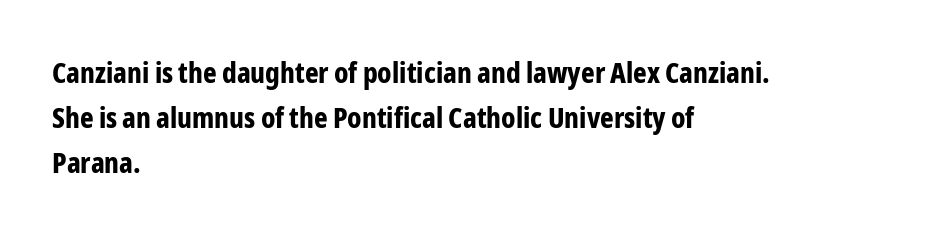
Type without underlining. Caption: multi-line text, flush left, ragged right. One glance says typical: line gaps are just what's usual. Character widths vary here, with narrow letters taking less room than wide ones. This rendering employs a face without finishing strokes, i.e., a sans-serif.
